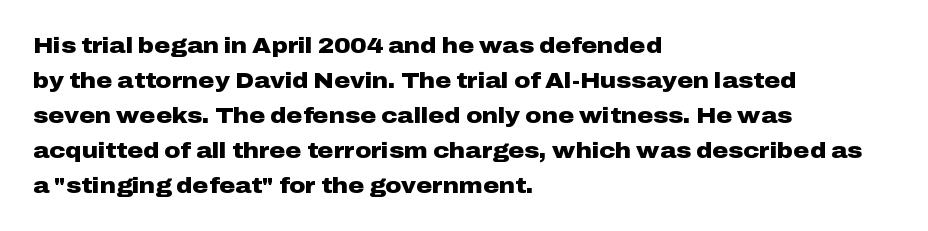
Horizontal bands of white between lines are of average thickness. The rendering keeps characters at their native spacing. Line beginnings align vertically; line endings do not. The font is running at its bold setting. No italicization has been applied; the sample stays upright.
